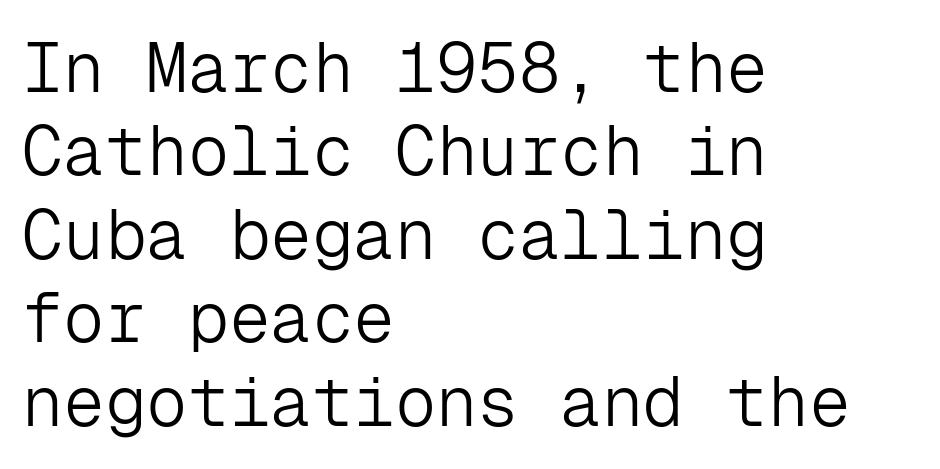
{"serif": "no", "italic": "no", "bold": "no", "weight": "light", "width": "normal", "stroke_contrast": "low", "x_height": "medium", "monospaced": "yes", "underline": "no", "align": "left", "line_spacing_ratio": 1.21, "letter_spacing": "normal", "letter_spacing_em": 0.0, "glyph_px": 69}
